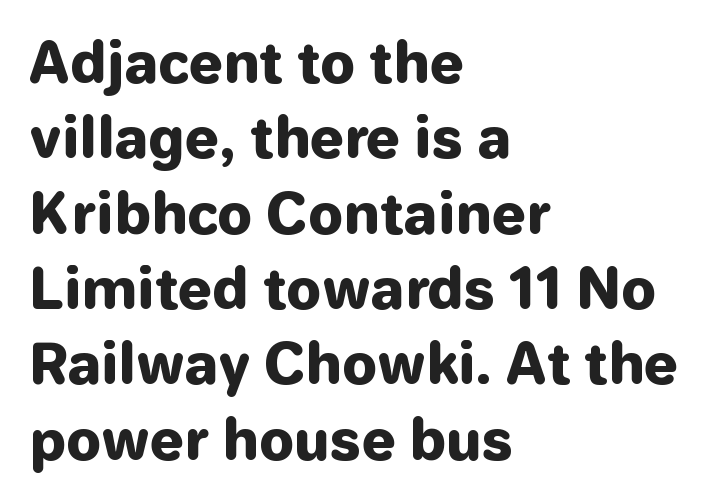
The rendering uses natural spacing where letterforms have individual widths. In terms of letterform style, serifs are entirely absent. Characters follow at the spacing the type designer built in. Summary of vertical rhythm: regular, with standard interline spacing. I'd describe the lettering as bold — thick and assertive. Layout note: lines flush left.
